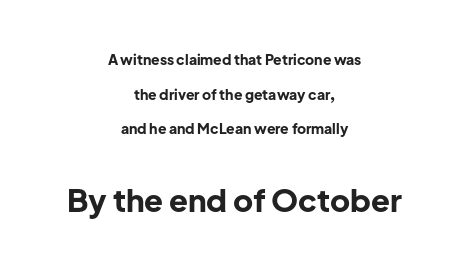
In terms of letterspacing, this is plain default setting. This sample has the flowing, uneven cadence of proportional lettering. Are there feet on the stems? There aren't — it's a sans. The rendering uses a large line-height, opening up the rows.
